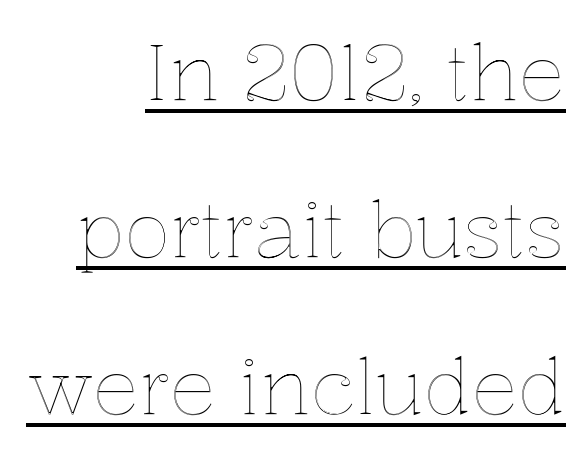
The image shows 77 px text type, upright; set right-aligned, loose line spacing (2.04x), normal letter spacing, underlined; a medium x-height.
